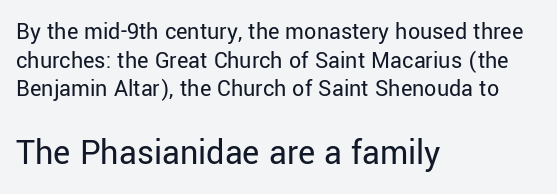
Q: Is the text bold? A: No.
Q: Is the text italic (slanted)? A: No, it is upright.
Q: Is the typeface a serif or a sans-serif typeface? A: Sans-serif.
Q: Is the text underlined? A: No.
Q: How is the paragraph aligned? A: Left-aligned.
Q: Is the spacing between letters normal or unusually wide? A: Normal.
Q: Which block of text is set in a larger size, the first (top) or the second (bottom)? A: The second (bottom) one.
Q: Width (condensed, normal, or wide)? A: Normal.
Q: Stroke contrast? A: Low.
Q: x-height? A: Medium.
Q: Monospaced? A: No.
